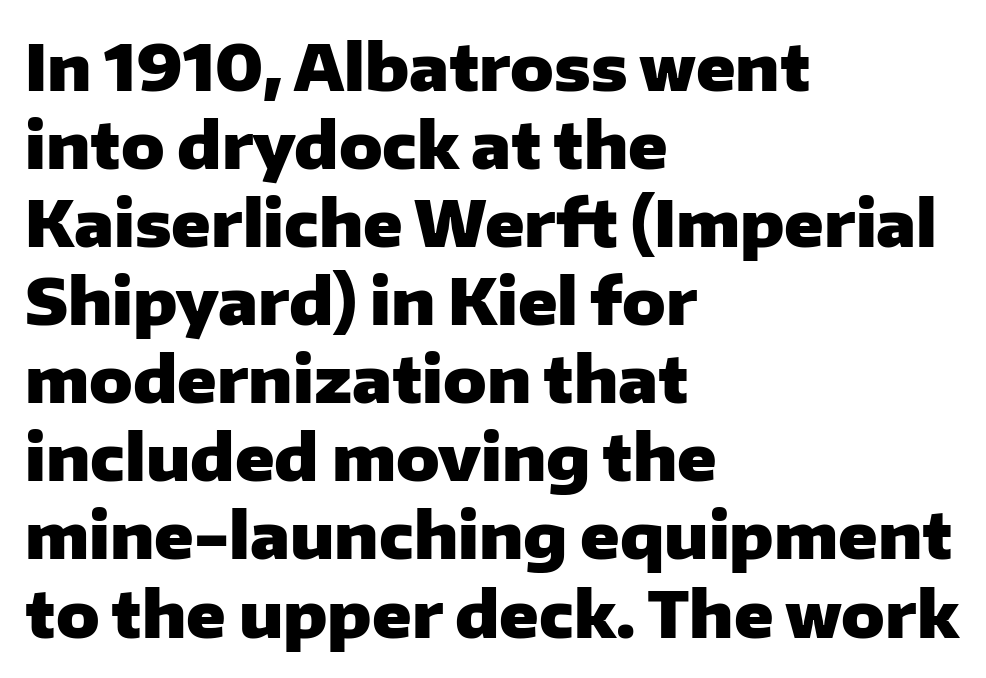
{"serif": "no", "italic": "no", "bold": "yes", "weight": "heavy", "width": "normal", "stroke_contrast": "low", "x_height": "medium", "monospaced": "no", "underline": "no", "align": "left", "line_spacing_ratio": 1.22, "letter_spacing": "normal", "letter_spacing_em": 0.0, "glyph_px": 64}
